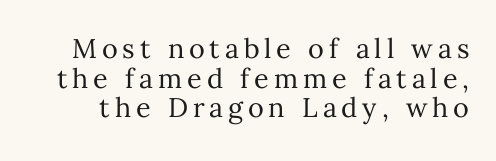
The image shows 27 px text type, upright; set tight line spacing (1.1x), not underlined.
